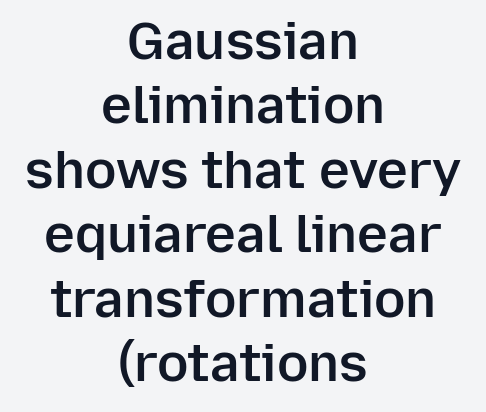
Caption: semibold face, moderately heavy strokes. The face used here is a sans, in the tradition of grotesques and geometrics. Quick note: not italic, upright. The text block is weighted toward neither margin, spreading evenly from the middle. The glyphs are unaccompanied by any horizontal stroke below them.
